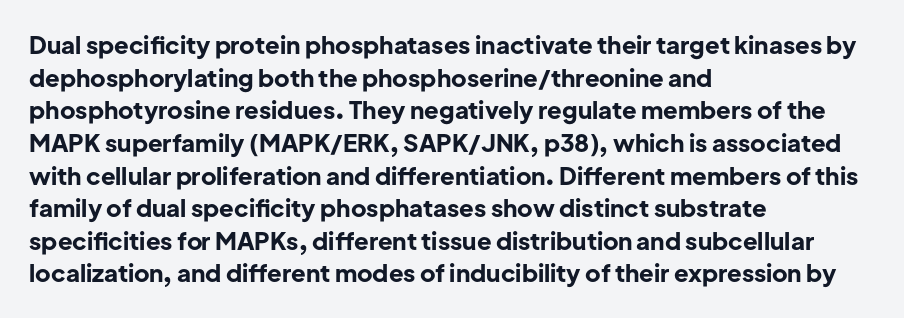
The rendering uses a moderate line-height, typical for paragraphs. The typography opts for an upright posture over an oblique one. Each word holds together tightly as a unit, with standard inter-letter gaps. Left-aligned paragraph, ragged on the right. The sample has been set heavy, in full bold. The string is rendered with underlining switched off.
